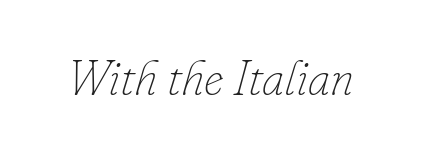
Q: Is the text bold? A: No.
Q: Is the text italic (slanted)? A: Yes, it leans right by about 16 degrees.
Q: Is the text underlined? A: No.
Q: Is the spacing between letters normal or unusually wide? A: Normal.
Q: Width (condensed, normal, or wide)? A: Normal.
Q: Stroke contrast? A: Low.
Q: x-height? A: Small.
Q: Monospaced? A: No.
